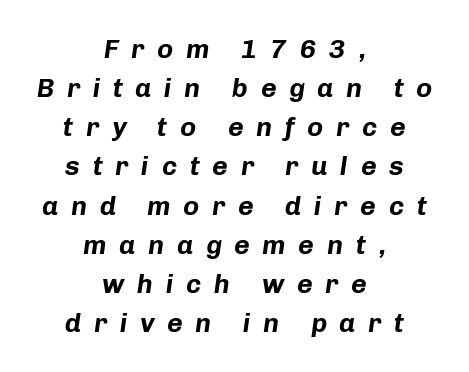
Q: Is the text bold? A: Yes.
Q: Is the text italic (slanted)? A: Yes, it leans right by about 8 degrees.
Q: Is the text underlined? A: No.
Q: How is the paragraph aligned? A: Centered.
Q: Is the spacing between letters normal or unusually wide? A: Unusually wide.
Q: Is the spacing between lines tight, normal or loose? A: Normal.
